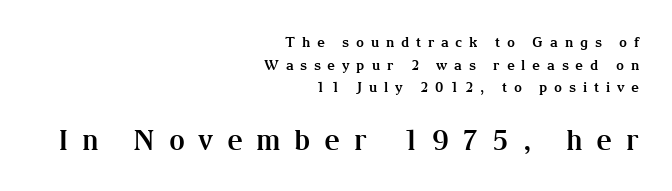
Line spacing here is normal. Strong, thick strokes mark this as bold type. Characters remain perfectly vertical along every line. Caption: multi-line text, flush right, ragged left.
